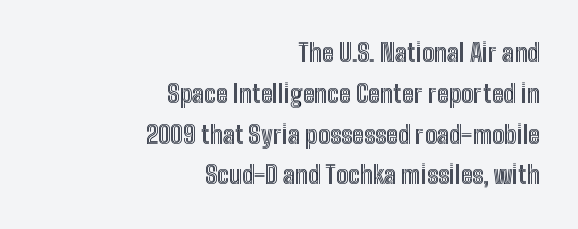
The image shows 24 px text type, upright; set right-aligned, normal line spacing (1.7x), normal letter spacing, not underlined.
